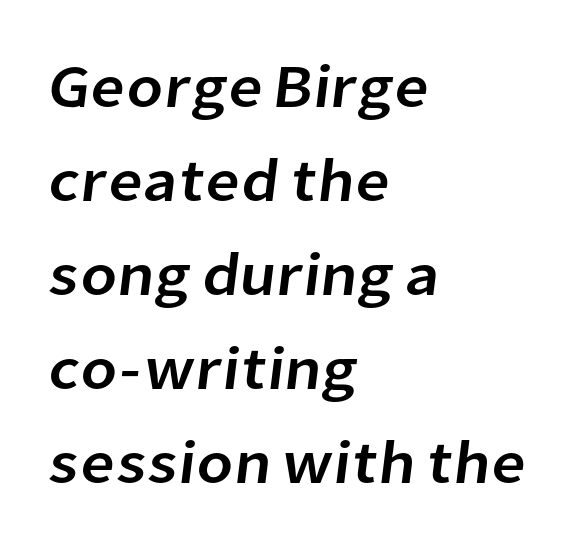
The image shows 61 px sans-serif type; set left-aligned, normal line spacing (1.54x), normal letter spacing, not underlined; low stroke contrast and a medium x-height.
